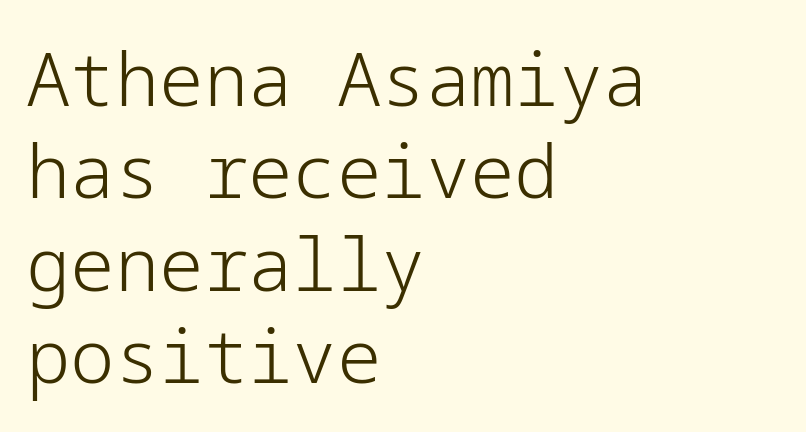
Q: Is the text bold? A: No.
Q: Is the text italic (slanted)? A: No, it is upright.
Q: Is the typeface a serif or a sans-serif typeface? A: Sans-serif.
Q: Is the text underlined? A: No.
Q: How is the paragraph aligned? A: Left-aligned.
Q: Is the spacing between letters normal or unusually wide? A: Normal.
Q: Is the spacing between lines tight, normal or loose? A: Normal.
Q: Width (condensed, normal, or wide)? A: Normal.
Q: Stroke contrast? A: Low.
Q: x-height? A: Medium.
